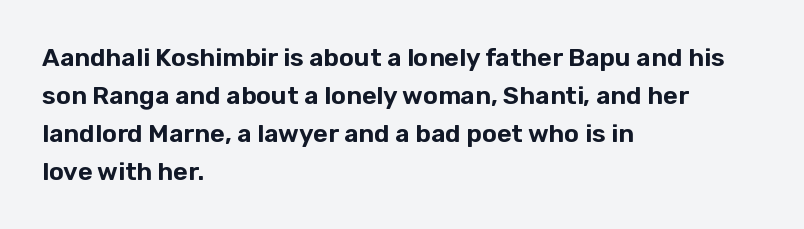
{"italic": "no", "underline": "no", "align": "left", "line_spacing": "normal", "line_spacing_ratio": 1.52, "letter_spacing": "normal", "letter_spacing_em": 0.0, "glyph_px": 25}
